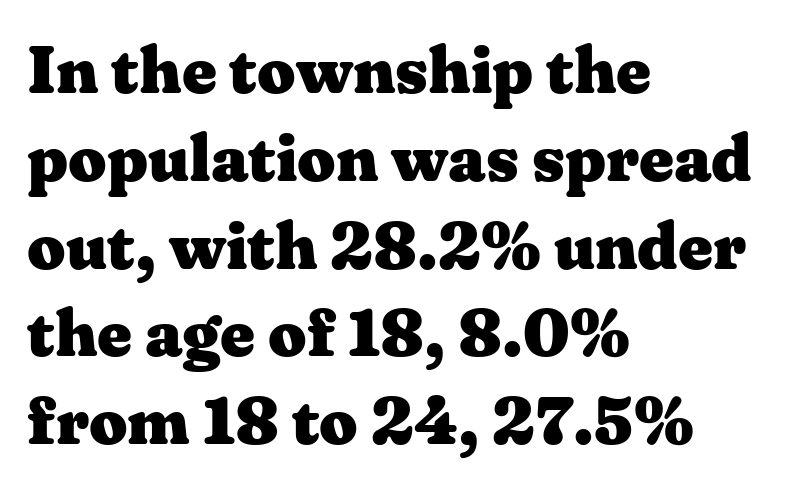
{"serif": "yes", "italic": "no", "bold": "yes", "weight": "heavy", "width": "wide", "stroke_contrast": "medium", "x_height": "medium", "monospaced": "no", "underline": "no", "align": "left", "line_spacing": "normal", "line_spacing_ratio": 1.31, "letter_spacing": "normal", "letter_spacing_em": 0.0, "glyph_px": 67}
